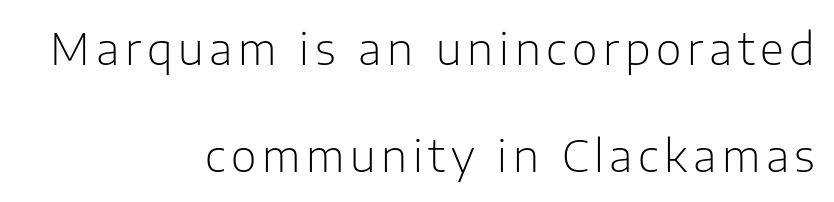
The image shows 44 px light sans-serif type, upright; set right-aligned, loose line spacing (2.44x), not underlined; low stroke contrast and a medium x-height.
